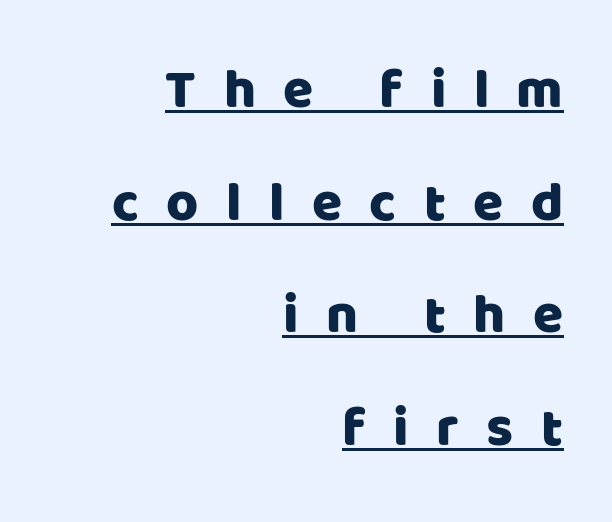
Q: Is the text italic (slanted)? A: No, it is upright.
Q: Is the typeface a serif or a sans-serif typeface? A: Sans-serif.
Q: Is the text underlined? A: Yes.
Q: How is the paragraph aligned? A: Right-aligned.
Q: Is the spacing between letters normal or unusually wide? A: Unusually wide.
Q: Is the spacing between lines tight, normal or loose? A: Loose.
Q: Width (condensed, normal, or wide)? A: Normal.
Q: Stroke contrast? A: Low.
Q: x-height? A: Large.
Q: Monospaced? A: No.
